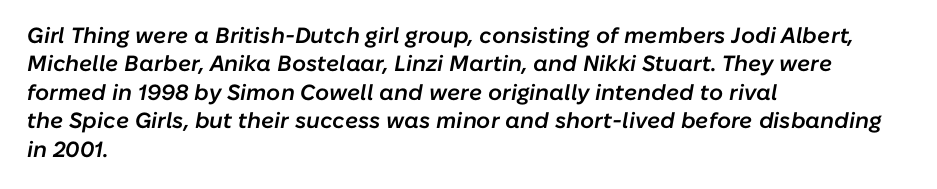
Q: Is the text bold? A: Semi-bold.
Q: Is the text italic (slanted)? A: Yes, it leans right by about 10 degrees.
Q: Is the text underlined? A: No.
Q: How is the paragraph aligned? A: Left-aligned.
Q: Is the spacing between letters normal or unusually wide? A: Normal.
Q: Is the spacing between lines tight, normal or loose? A: Normal.
